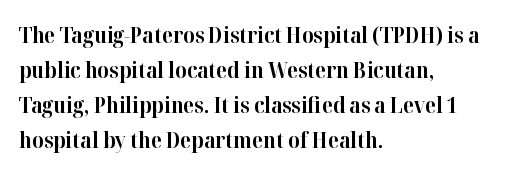
The image shows 22 px bold type, upright; set left-aligned, normal line spacing (1.59x), normal letter spacing, not underlined.
